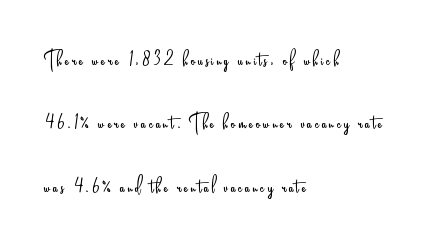
Q: Is the text bold? A: No.
Q: Is the text underlined? A: No.
Q: How is the paragraph aligned? A: Left-aligned.
Q: Is the spacing between lines tight, normal or loose? A: Loose.
